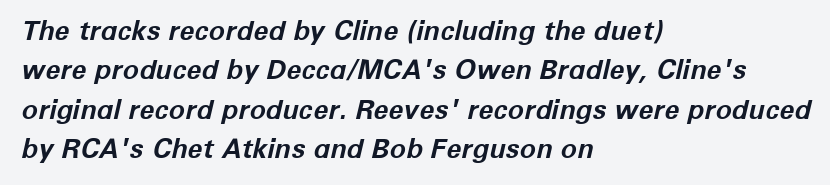
Leftover space on each line is placed entirely after the last word. This is oblique type, the kind used for emphasis or titles. The gap between lines stays unmarked. Honestly, the letter spacing is just normal — you wouldn't notice it.
